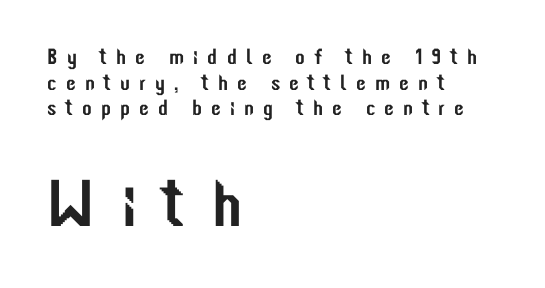
The image shows 66 px condensed sans-serif type, upright; set left-aligned, line spacing 1.16x, unusually wide letter spacing (+0.42 em), not underlined; the second (bottom) block is 3.0x larger; low stroke contrast and a medium x-height.
